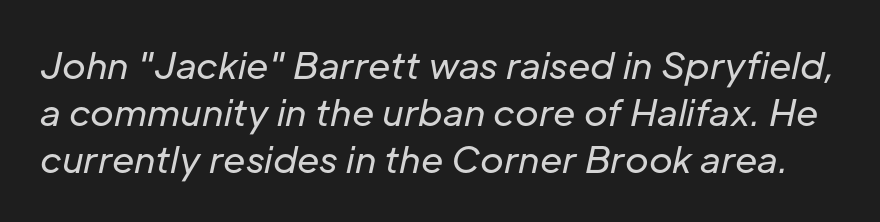
Q: Is the text bold? A: No.
Q: Is the text italic (slanted)? A: Yes, it leans right by about 12 degrees.
Q: Is the text underlined? A: No.
Q: Is the spacing between letters normal or unusually wide? A: Normal.
Q: Is the spacing between lines tight, normal or loose? A: Normal.
Q: Width (condensed, normal, or wide)? A: Normal.
Q: Stroke contrast? A: Low.
Q: x-height? A: Medium.
Q: Monospaced? A: No.
